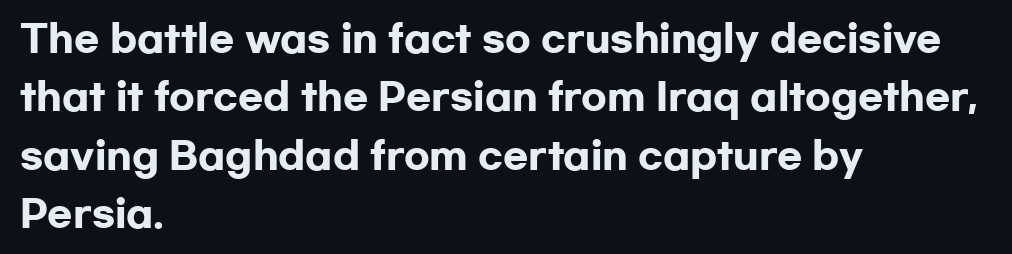
The image shows 37 px heavy, wide sans-serif type, upright; set left-aligned, normal line spacing (1.58x), normal letter spacing, not underlined; low stroke contrast and a medium x-height.
